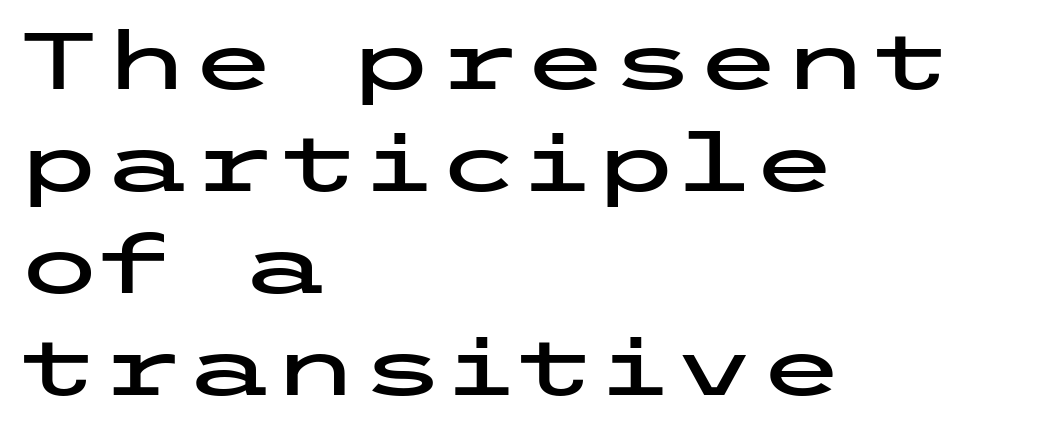
Q: Is the text italic (slanted)? A: No, it is upright.
Q: Is the typeface a serif or a sans-serif typeface? A: Sans-serif.
Q: Is the text underlined? A: No.
Q: How is the paragraph aligned? A: Left-aligned.
Q: Is the spacing between letters normal or unusually wide? A: Normal.
Q: Is the spacing between lines tight, normal or loose? A: Normal.
Q: Width (condensed, normal, or wide)? A: Wide.
Q: Stroke contrast? A: Low.
Q: x-height? A: Medium.
